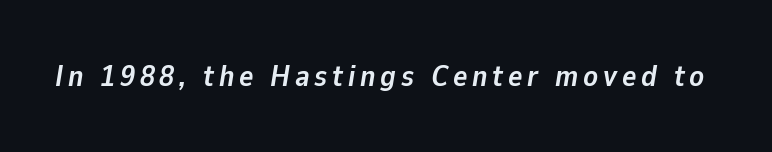
Chunky letters — that's bold for sure. Has an underline been added? It has not. This sample uses an oblique cut, with every glyph tilted off the vertical. Here the designer chose a conventional face with non-uniform glyph widths.
